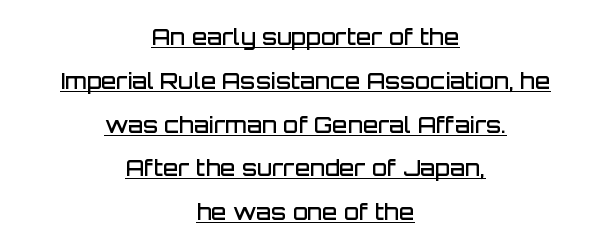
{"italic": "no", "bold": "semi", "underline": "yes", "align": "center", "line_spacing": "loose", "line_spacing_ratio": 1.99, "letter_spacing": "normal", "letter_spacing_em": 0.0, "glyph_px": 22}
